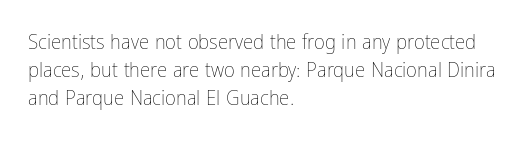
Q: Is the text bold? A: No.
Q: Is the text italic (slanted)? A: No, it is upright.
Q: Is the text underlined? A: No.
Q: How is the paragraph aligned? A: Left-aligned.
Q: Is the spacing between letters normal or unusually wide? A: Normal.
Q: Is the spacing between lines tight, normal or loose? A: Normal.
